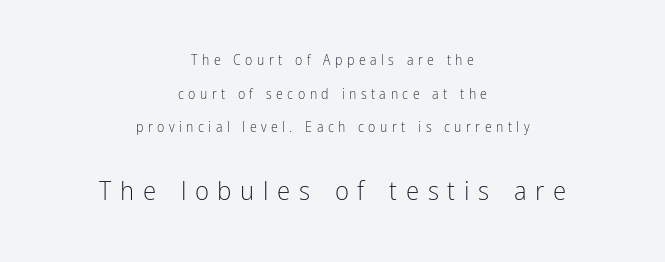
Short note: letters widely spaced. Is this a heavy cut? Hardly; it is regular or lighter. Which chunk is bigger? The second one — the bottom block dwarfs the top. This sample trades compactness for vertical openness between lines. The type sits square on the baseline with zero lean.
